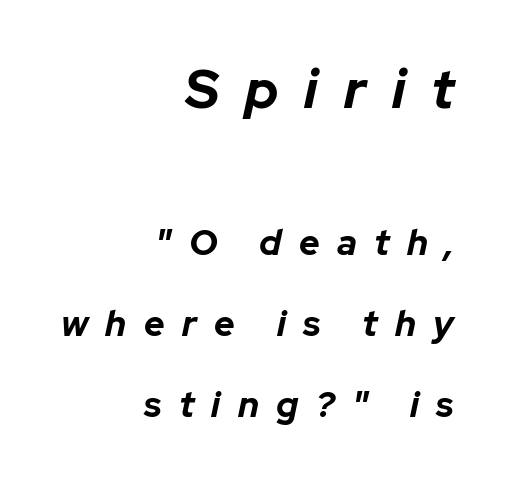
The image shows 54 px bold type, italic (leaning right); set right-aligned, loose line spacing (2.25x), unusually wide letter spacing (+0.48 em), not underlined; the first (top) block is 1.5x larger; low stroke contrast and a medium x-height.
